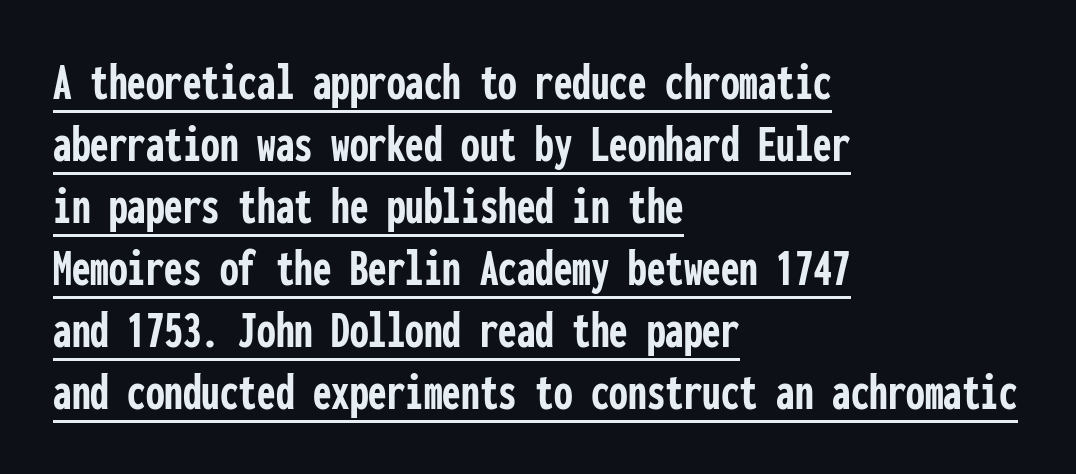
Q: Is the text bold? A: Yes.
Q: Is the text italic (slanted)? A: No, it is upright.
Q: Is the typeface a serif or a sans-serif typeface? A: Sans-serif.
Q: Is the text underlined? A: Yes.
Q: How is the paragraph aligned? A: Left-aligned.
Q: Is the spacing between letters normal or unusually wide? A: Normal.
Q: Width (condensed, normal, or wide)? A: Condensed.
Q: Stroke contrast? A: Low.
Q: x-height? A: Medium.
Q: Monospaced? A: Yes.
